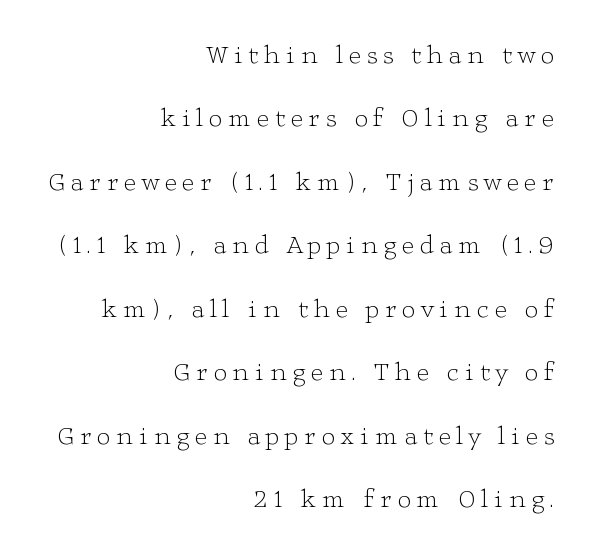
The image shows 26 px text type, upright; set right-aligned, loose line spacing (2.44x), unusually wide letter spacing (+0.22 em), not underlined.
